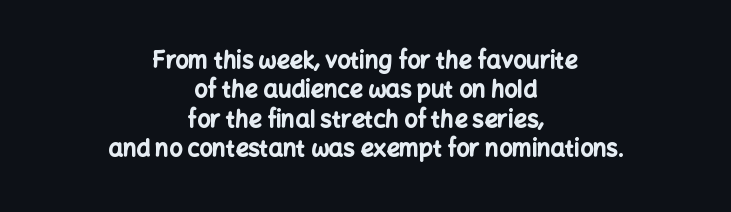
Q: Is the text bold? A: Yes.
Q: Is the text italic (slanted)? A: No, it is upright.
Q: Is the text underlined? A: No.
Q: How is the paragraph aligned? A: Centered.
Q: Is the spacing between letters normal or unusually wide? A: Normal.
Q: Is the spacing between lines tight, normal or loose? A: Normal.
